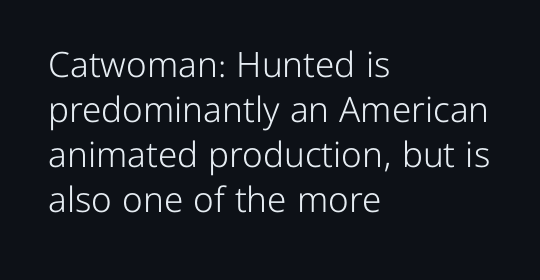
Q: Is the text bold? A: No.
Q: Is the text italic (slanted)? A: No, it is upright.
Q: Is the typeface a serif or a sans-serif typeface? A: Sans-serif.
Q: Is the text underlined? A: No.
Q: How is the paragraph aligned? A: Left-aligned.
Q: Is the spacing between letters normal or unusually wide? A: Normal.
Q: Is the spacing between lines tight, normal or loose? A: Normal.
Q: Width (condensed, normal, or wide)? A: Normal.
Q: Stroke contrast? A: Low.
Q: x-height? A: Medium.
Q: Monospaced? A: No.
